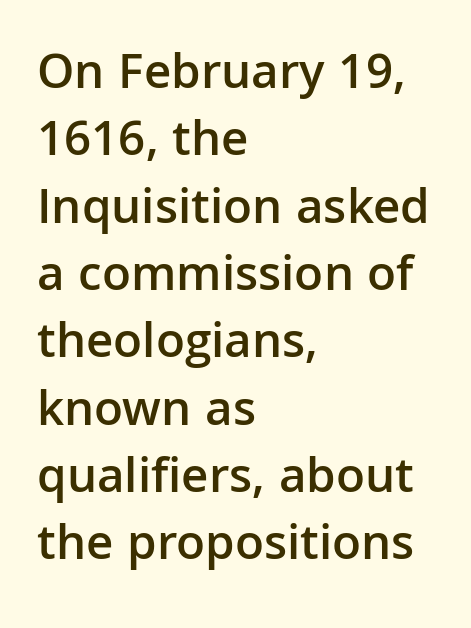
{"serif": "no", "italic": "no", "bold": "semi", "weight": "semibold", "width": "normal", "stroke_contrast": "low", "x_height": "medium", "monospaced": "no", "underline": "no", "align": "left", "line_spacing": "normal", "line_spacing_ratio": 1.32, "letter_spacing": "normal", "letter_spacing_em": 0.0, "glyph_px": 51}
